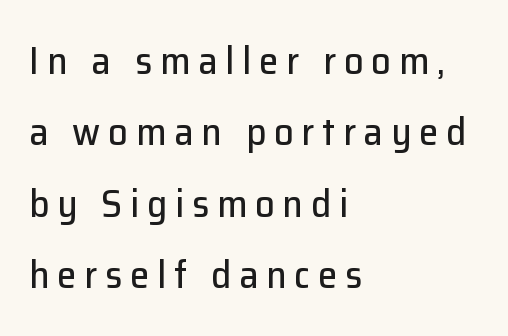
Q: Is the text italic (slanted)? A: No, it is upright.
Q: Is the typeface a serif or a sans-serif typeface? A: Sans-serif.
Q: Is the text underlined? A: No.
Q: How is the paragraph aligned? A: Left-aligned.
Q: Is the spacing between letters normal or unusually wide? A: Unusually wide.
Q: Width (condensed, normal, or wide)? A: Normal.
Q: Stroke contrast? A: Low.
Q: x-height? A: Medium.
Q: Monospaced? A: No.
